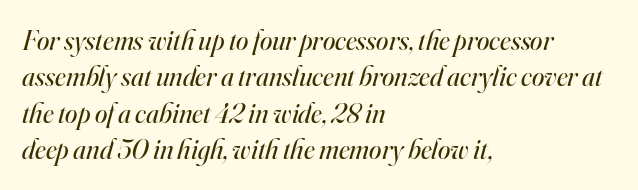
These lines stack with their left ends in a neat column. Unmarked baselines from the first word to the last. Whoever set this chose a conventional vertical rhythm. You can tell from the footed stems that serif type was used. The passage shown has conventional tracking throughout. Note the varied advance widths — an 'i' is clearly narrower than an 'm'.
